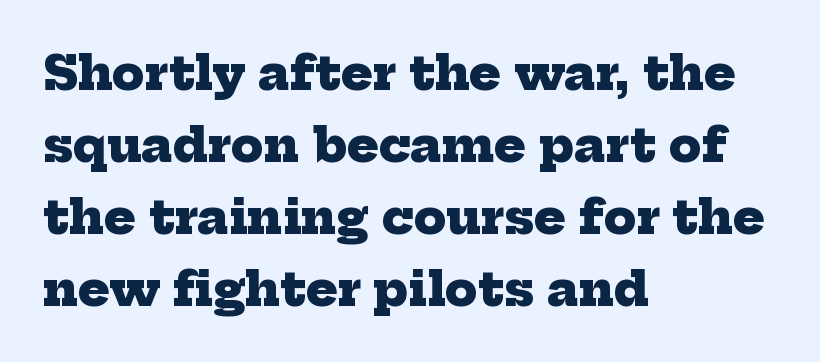
Q: Is the text bold? A: Yes.
Q: Is the typeface a serif or a sans-serif typeface? A: Serif.
Q: Is the text underlined? A: No.
Q: How is the paragraph aligned? A: Left-aligned.
Q: Is the spacing between letters normal or unusually wide? A: Normal.
Q: Is the spacing between lines tight, normal or loose? A: Normal.
Q: Width (condensed, normal, or wide)? A: Normal.
Q: Stroke contrast? A: Low.
Q: x-height? A: Medium.
Q: Monospaced? A: No.
